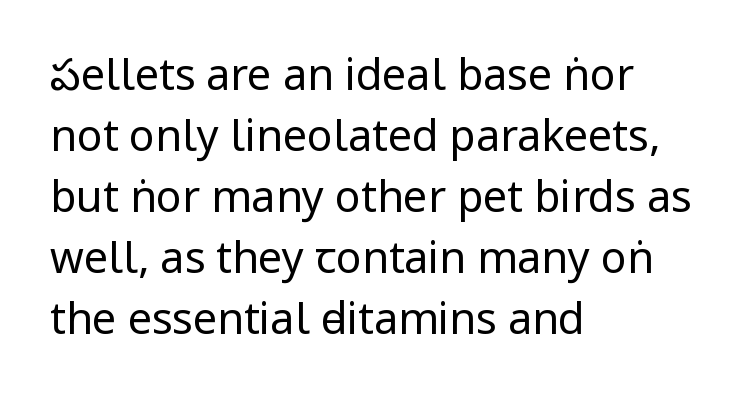
Q: Is the text bold? A: No.
Q: Is the text italic (slanted)? A: No, it is upright.
Q: Is the typeface a serif or a sans-serif typeface? A: Sans-serif.
Q: Is the text underlined? A: No.
Q: How is the paragraph aligned? A: Left-aligned.
Q: Is the spacing between letters normal or unusually wide? A: Normal.
Q: Is the spacing between lines tight, normal or loose? A: Normal.
Q: Width (condensed, normal, or wide)? A: Condensed.
Q: Stroke contrast? A: Low.
Q: x-height? A: Large.
Q: Monospaced? A: No.
